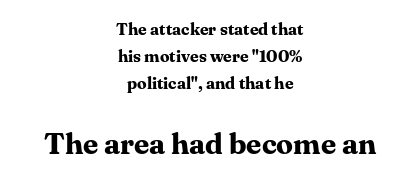
Q: Is the text bold? A: Yes.
Q: Is the text italic (slanted)? A: No, it is upright.
Q: Is the typeface a serif or a sans-serif typeface? A: Serif.
Q: Is the text underlined? A: No.
Q: How is the paragraph aligned? A: Centered.
Q: Is the spacing between letters normal or unusually wide? A: Normal.
Q: Is the spacing between lines tight, normal or loose? A: Normal.
Q: Which block of text is set in a larger size, the first (top) or the second (bottom)? A: The second (bottom) one.
Q: Width (condensed, normal, or wide)? A: Normal.
Q: Stroke contrast? A: Medium.
Q: x-height? A: Medium.
Q: Monospaced? A: No.
